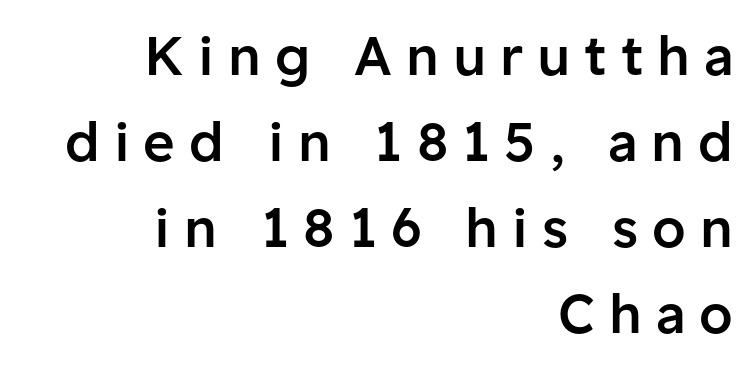
Q: Is the text bold? A: Semi-bold.
Q: Is the text italic (slanted)? A: No, it is upright.
Q: Is the typeface a serif or a sans-serif typeface? A: Sans-serif.
Q: Is the text underlined? A: No.
Q: How is the paragraph aligned? A: Right-aligned.
Q: Is the spacing between letters normal or unusually wide? A: Unusually wide.
Q: Is the spacing between lines tight, normal or loose? A: Normal.
Q: Width (condensed, normal, or wide)? A: Normal.
Q: Stroke contrast? A: Low.
Q: x-height? A: Medium.
Q: Monospaced? A: No.
